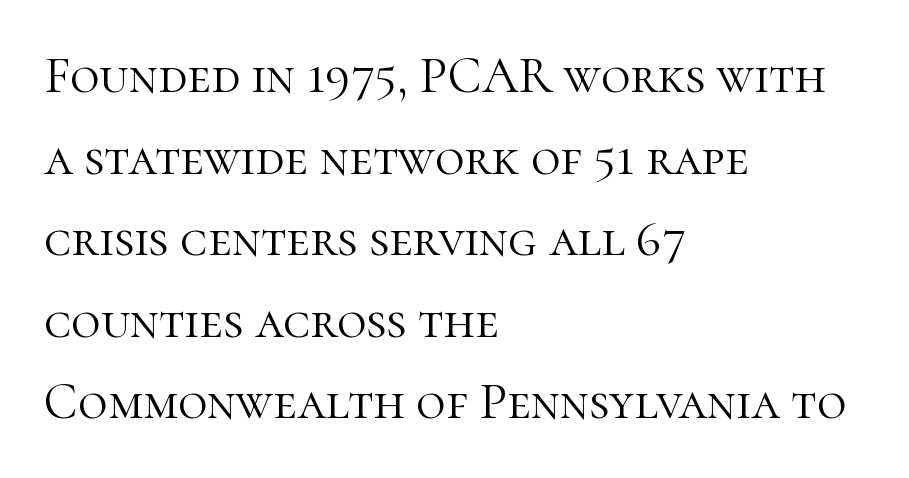
This rendering leaves character spacing at its baseline value. Rule under the text: the space is simply empty. Do the letters lean? They stand straight. Is there much room between lines? A standard amount, neither cramped nor airy. This is serif lettering, the kind often seen in printed books.
